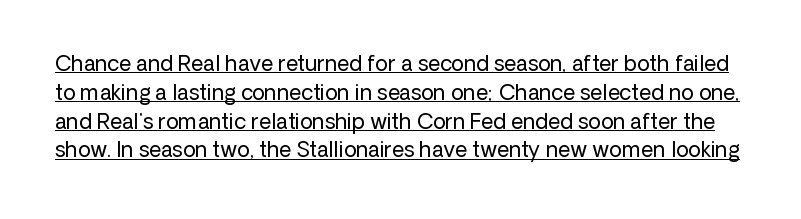
{"italic": "no", "bold": "no", "underline": "yes", "line_spacing": "normal", "line_spacing_ratio": 1.37, "letter_spacing": "normal", "letter_spacing_em": 0.0, "glyph_px": 21}
